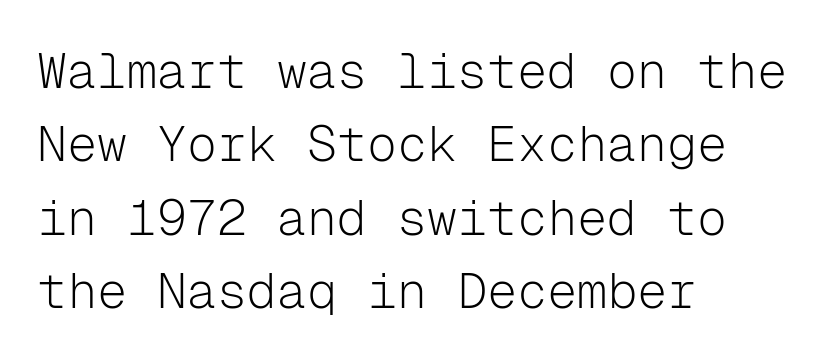
This sample is left-justified, so line endings fall wherever the words run out. Lines of text with bare space underneath. Tracking here is standard; glyphs follow each other at the usual distance. One glance says typical: line gaps are just what's usual. No chunkiness to these letters — they're not bold. Look at the bottom of the vertical strokes: they stop flat, with no serifs.
